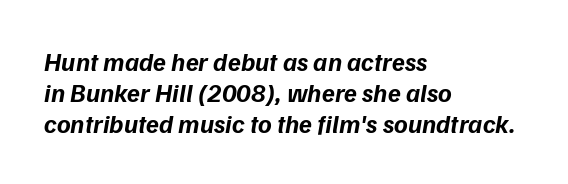
The rendering anchors every line to the left-hand side. Honestly, there is no underline to notice here at all. The lettering tilts uniformly, giving the passage an italic look. The sample has been set heavy, in full bold.
